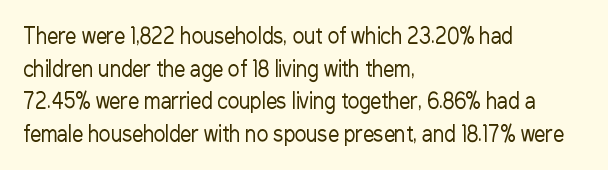
{"italic": "no", "bold": "no", "underline": "no", "align": "left", "line_spacing": "normal", "line_spacing_ratio": 1.48, "letter_spacing": "normal", "letter_spacing_em": 0.0, "glyph_px": 22}
